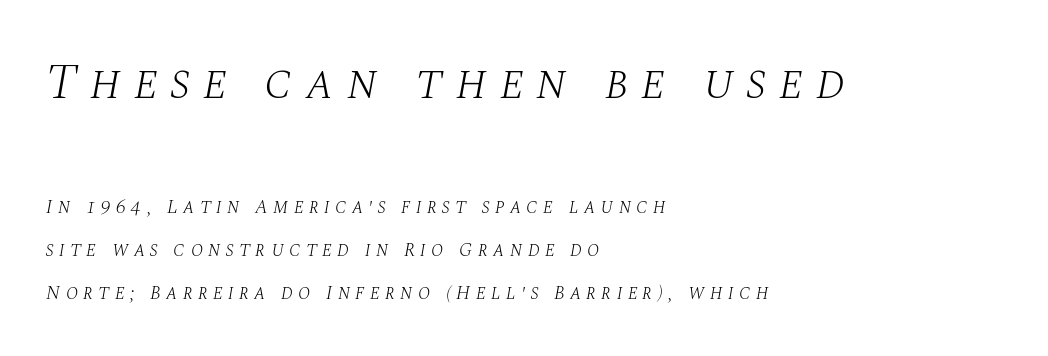
These lines are rendered in a variable-pitch font. The upper block of text is set noticeably larger than the block beneath it. The rendering applies a slant to the glyphs. Substantial extra tracking has been applied to these lines. Compared with typical paragraphs, the rows here are farther apart.
